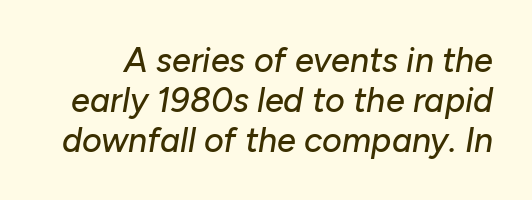
A bare baseline throughout the passage. There's an unmistakable incline to the writing here. The letters advance in unequal steps, a hallmark of proportional type. What stands out about the letter spacing? Nothing — it is the standard amount.
